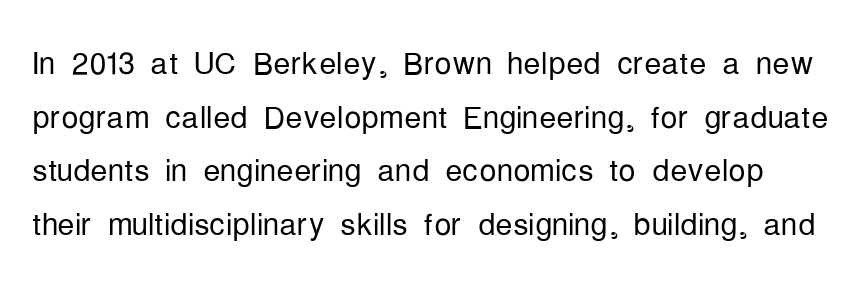
Q: Is the text bold? A: No.
Q: Is the text italic (slanted)? A: No, it is upright.
Q: Is the typeface a serif or a sans-serif typeface? A: Sans-serif.
Q: Is the text underlined? A: No.
Q: Is the spacing between letters normal or unusually wide? A: Normal.
Q: Is the spacing between lines tight, normal or loose? A: Normal.
Q: Width (condensed, normal, or wide)? A: Condensed.
Q: Stroke contrast? A: Low.
Q: x-height? A: Medium.
Q: Monospaced? A: No.
